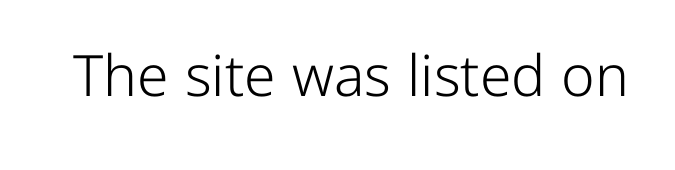
Q: Is the text bold? A: No.
Q: Is the text italic (slanted)? A: No, it is upright.
Q: Is the typeface a serif or a sans-serif typeface? A: Sans-serif.
Q: Is the text underlined? A: No.
Q: Is the spacing between letters normal or unusually wide? A: Normal.
Q: Width (condensed, normal, or wide)? A: Normal.
Q: Stroke contrast? A: Low.
Q: x-height? A: Medium.
Q: Monospaced? A: No.
